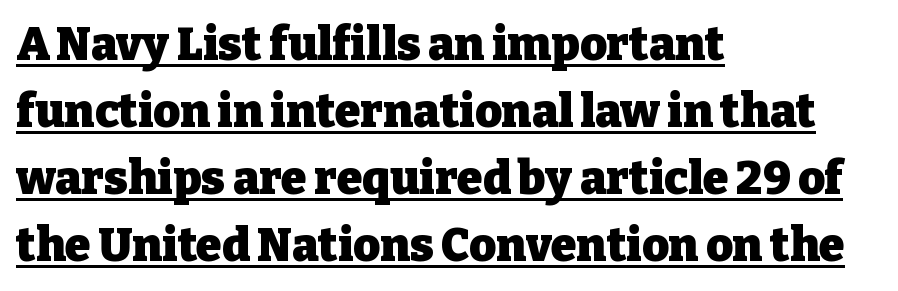
Q: Is the text bold? A: Yes.
Q: Is the text italic (slanted)? A: No, it is upright.
Q: Is the typeface a serif or a sans-serif typeface? A: Serif.
Q: Is the text underlined? A: Yes.
Q: How is the paragraph aligned? A: Left-aligned.
Q: Is the spacing between letters normal or unusually wide? A: Normal.
Q: Is the spacing between lines tight, normal or loose? A: Normal.
Q: Width (condensed, normal, or wide)? A: Normal.
Q: Stroke contrast? A: Low.
Q: x-height? A: Medium.
Q: Monospaced? A: No.
